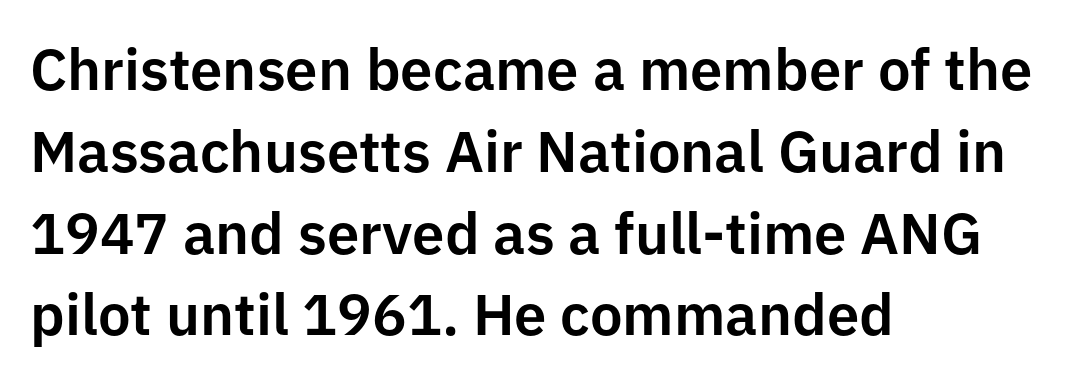
The image shows 58 px sans-serif type, upright; set left-aligned, normal line spacing (1.41x), normal letter spacing, not underlined; low stroke contrast and a medium x-height.
